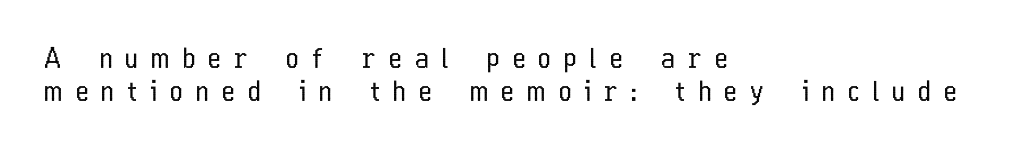
The image shows 27 px text type, upright; set left-aligned, line spacing 1.24x, unusually wide letter spacing (+0.49 em), not underlined.
